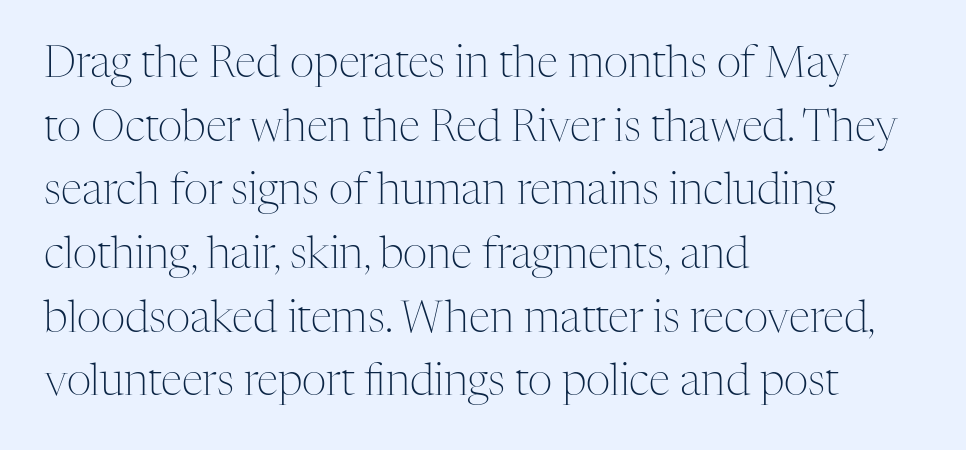
Q: Is the text bold? A: No.
Q: Is the text italic (slanted)? A: No, it is upright.
Q: Is the typeface a serif or a sans-serif typeface? A: Serif.
Q: Is the text underlined? A: No.
Q: How is the paragraph aligned? A: Left-aligned.
Q: Is the spacing between letters normal or unusually wide? A: Normal.
Q: Is the spacing between lines tight, normal or loose? A: Normal.
Q: Width (condensed, normal, or wide)? A: Normal.
Q: Stroke contrast? A: Medium.
Q: x-height? A: Medium.
Q: Monospaced? A: No.
